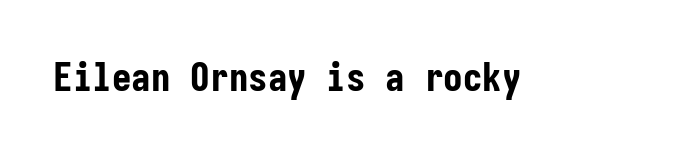
In terms of posture, this sample is upright. This rendering employs a face without finishing strokes, i.e., a sans-serif. Every letter is thick-stroked: bold, no question. In terms of letterspacing, this is plain default setting.
